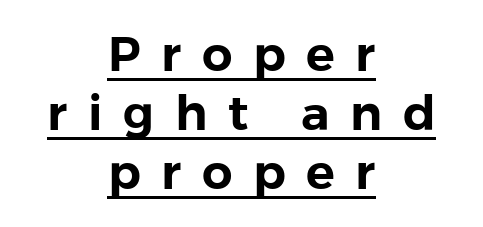
Q: Is the text italic (slanted)? A: No, it is upright.
Q: Is the typeface a serif or a sans-serif typeface? A: Sans-serif.
Q: Is the text underlined? A: Yes.
Q: How is the paragraph aligned? A: Centered.
Q: Is the spacing between letters normal or unusually wide? A: Unusually wide.
Q: Width (condensed, normal, or wide)? A: Normal.
Q: Stroke contrast? A: Low.
Q: x-height? A: Medium.
Q: Monospaced? A: No.
